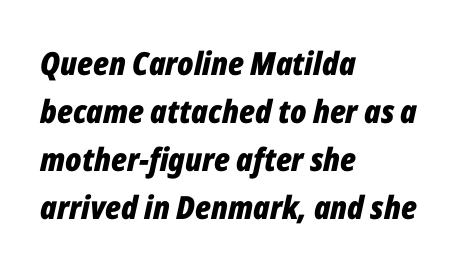
{"italic": "yes", "lean": "right", "slant_degrees": 12, "bold": "yes", "weight": "bold", "width": "condensed", "stroke_contrast": "low", "x_height": "medium", "monospaced": "no", "underline": "no", "align": "left", "line_spacing": "normal", "line_spacing_ratio": 1.5, "letter_spacing": "normal", "letter_spacing_em": 0.0, "glyph_px": 32}
